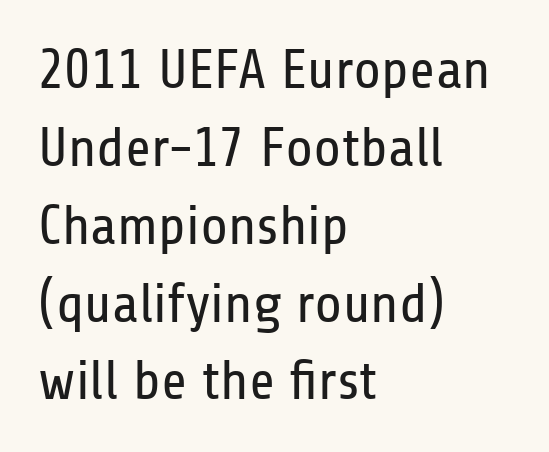
The image shows 56 px regular-weight, condensed sans-serif type, upright; set left-aligned, normal line spacing (1.39x), normal letter spacing, not underlined; low stroke contrast and a medium x-height.
